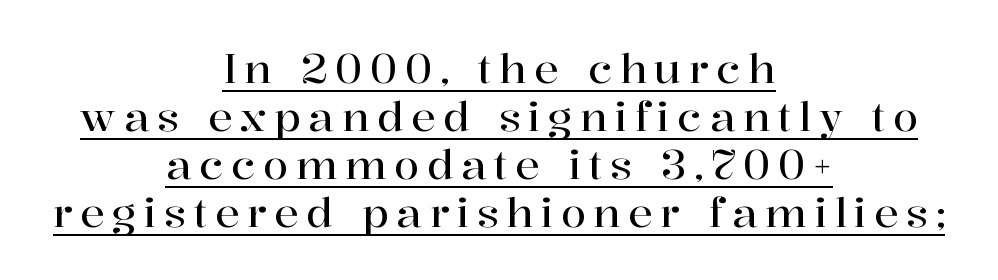
Is the block centered? Yes — each line is placed symmetrically about the middle. Italic: no, the glyphs are upright roman. Look at the bottom of the vertical strokes: they flare into serifs here. Looks like regular typesetting: each glyph gets only the width it needs.
